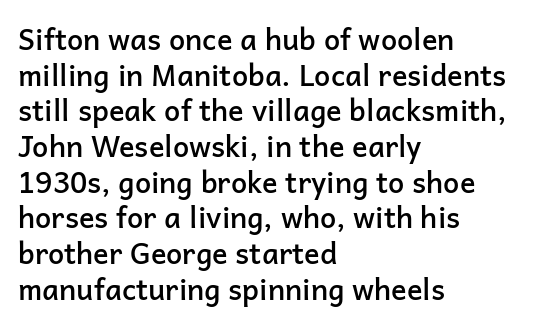
Q: Is the text bold? A: Semi-bold.
Q: Is the text italic (slanted)? A: No, it is upright.
Q: Is the typeface a serif or a sans-serif typeface? A: Sans-serif.
Q: Is the text underlined? A: No.
Q: How is the paragraph aligned? A: Left-aligned.
Q: Is the spacing between letters normal or unusually wide? A: Normal.
Q: Width (condensed, normal, or wide)? A: Normal.
Q: Stroke contrast? A: Low.
Q: x-height? A: Medium.
Q: Monospaced? A: No.
